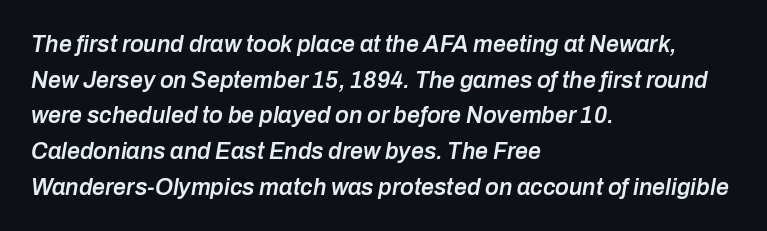
The image shows 23 px text type, italic (leaning right); set left-aligned, normal line spacing (1.55x), normal letter spacing, not underlined.
